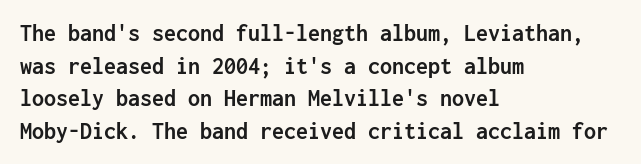
{"italic": "no", "bold": "yes", "underline": "no", "align": "left", "line_spacing": "normal", "line_spacing_ratio": 1.36, "letter_spacing": "normal", "letter_spacing_em": 0.0, "glyph_px": 24}
